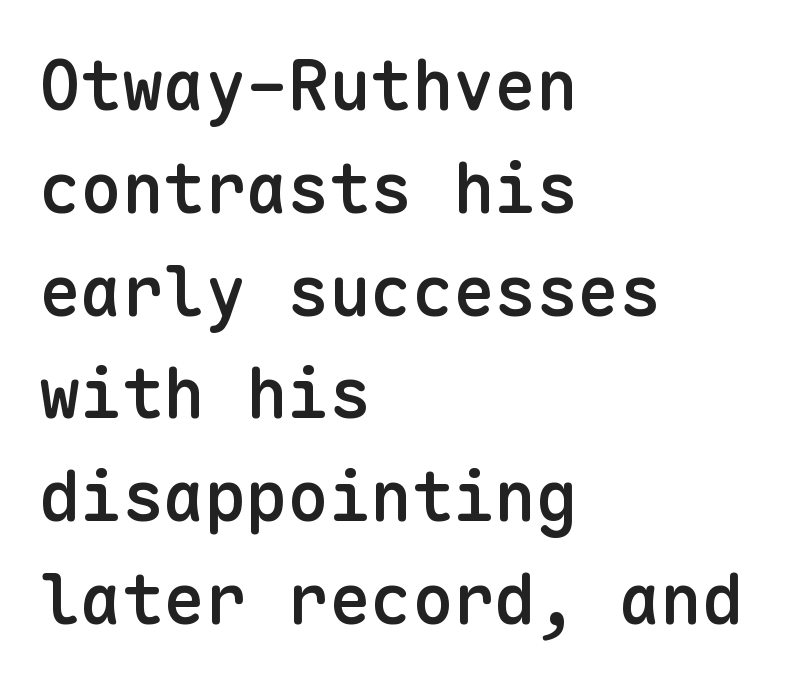
Q: Is the text bold? A: Semi-bold.
Q: Is the text italic (slanted)? A: No, it is upright.
Q: Is the typeface a serif or a sans-serif typeface? A: Sans-serif.
Q: Is the text underlined? A: No.
Q: How is the paragraph aligned? A: Left-aligned.
Q: Is the spacing between letters normal or unusually wide? A: Normal.
Q: Is the spacing between lines tight, normal or loose? A: Normal.
Q: Width (condensed, normal, or wide)? A: Normal.
Q: Stroke contrast? A: Low.
Q: x-height? A: Medium.
Q: Monospaced? A: Yes.
